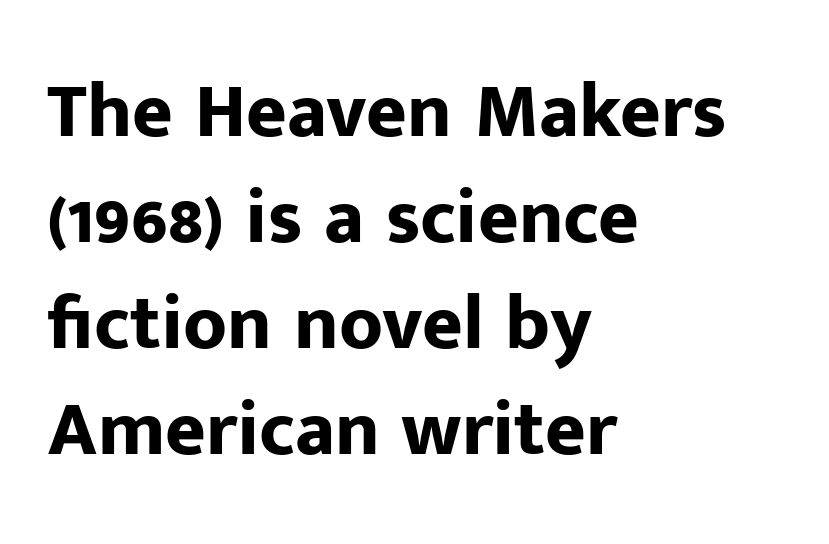
It's the straight-up-and-down kind of type. These lines carry a lot of weight — the face is fully bold. Words float on clear page, feet unadorned. Does extra space separate the letters? No, they use regular spacing. Varying glyph widths throughout — classic text-font behaviour.
